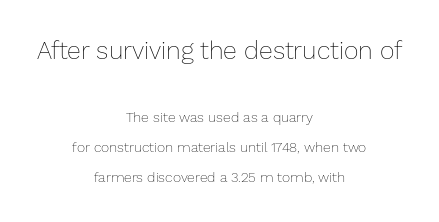
{"italic": "no", "bold": "no", "underline": "no", "align": "center", "line_spacing": "loose", "line_spacing_ratio": 2.14, "letter_spacing": "normal", "letter_spacing_em": 0.0, "larger_block": "first", "size_ratio": 1.79, "glyph_px": 25}
